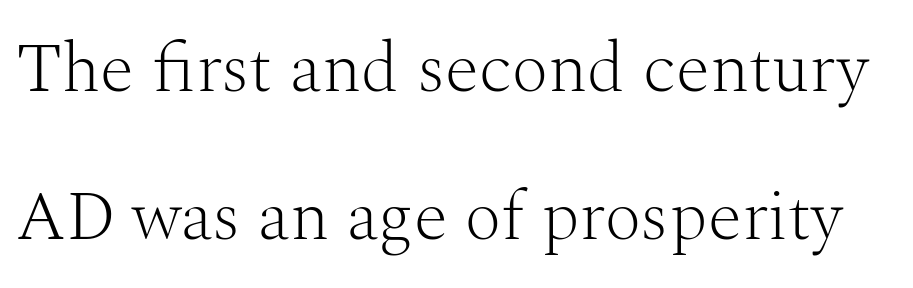
{"serif": "yes", "italic": "no", "bold": "no", "weight": "light", "width": "normal", "stroke_contrast": "medium", "x_height": "medium", "monospaced": "no", "underline": "no", "line_spacing": "loose", "line_spacing_ratio": 2.11, "letter_spacing": "normal", "letter_spacing_em": 0.0, "glyph_px": 70}
